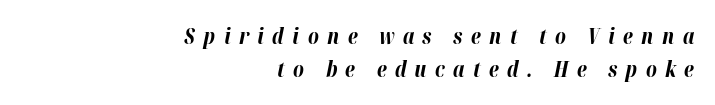
Style check: oblique. Type without underlining. If you measured baseline to baseline, you'd find a middling distance. Tracking here is generous; glyphs stand well apart from one another. Compared with an ordinary text face, these strokes are far heavier — a full bold. Leftover space on each line is placed entirely before the opening word.
